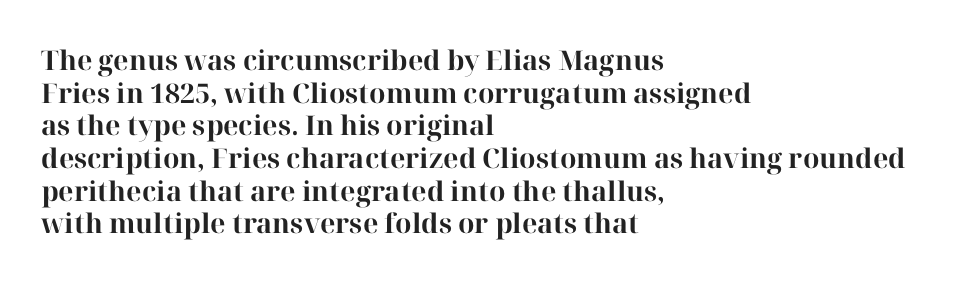
Q: Is the text bold? A: Yes.
Q: Is the text italic (slanted)? A: No, it is upright.
Q: Is the text underlined? A: No.
Q: How is the paragraph aligned? A: Left-aligned.
Q: Is the spacing between letters normal or unusually wide? A: Normal.
